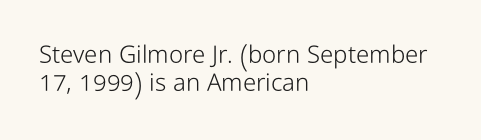
The image shows 24 px text type, upright; set left-aligned, tight line spacing (1.15x), normal letter spacing, not underlined.
